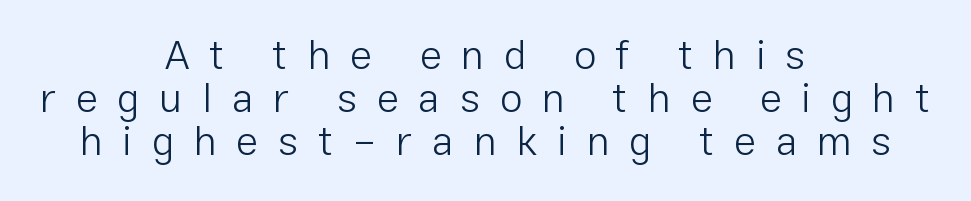
Q: Is the text bold? A: No.
Q: Is the text italic (slanted)? A: No, it is upright.
Q: Is the typeface a serif or a sans-serif typeface? A: Sans-serif.
Q: Is the text underlined? A: No.
Q: How is the paragraph aligned? A: Centered.
Q: Is the spacing between letters normal or unusually wide? A: Unusually wide.
Q: Is the spacing between lines tight, normal or loose? A: Tight.
Q: Width (condensed, normal, or wide)? A: Normal.
Q: Stroke contrast? A: Low.
Q: x-height? A: Medium.
Q: Monospaced? A: No.
